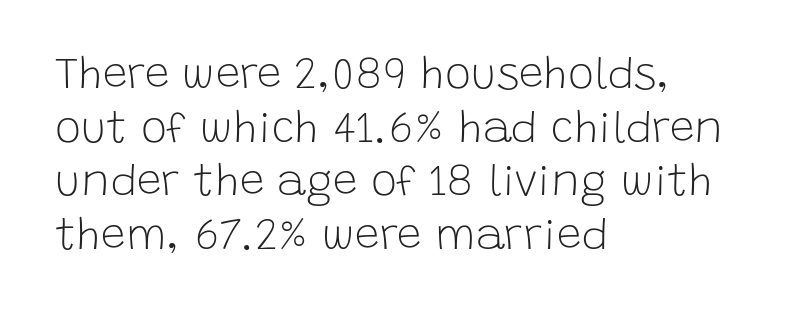
Q: Is the text bold? A: No.
Q: Is the text italic (slanted)? A: No, it is upright.
Q: Is the typeface a serif or a sans-serif typeface? A: Sans-serif.
Q: Is the text underlined? A: No.
Q: How is the paragraph aligned? A: Left-aligned.
Q: Is the spacing between letters normal or unusually wide? A: Normal.
Q: Width (condensed, normal, or wide)? A: Normal.
Q: Stroke contrast? A: Low.
Q: x-height? A: Large.
Q: Monospaced? A: No.
